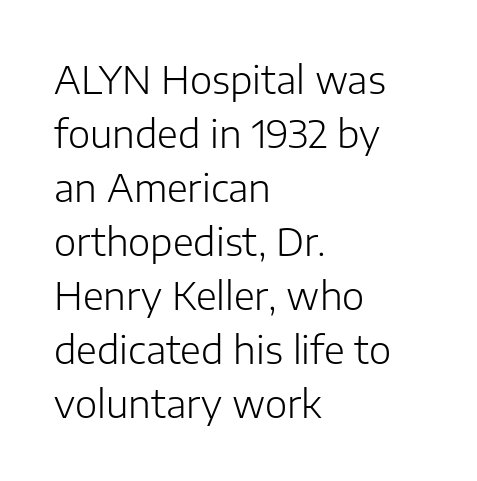
Q: Is the text bold? A: No.
Q: Is the text italic (slanted)? A: No, it is upright.
Q: Is the typeface a serif or a sans-serif typeface? A: Sans-serif.
Q: Is the text underlined? A: No.
Q: How is the paragraph aligned? A: Left-aligned.
Q: Is the spacing between letters normal or unusually wide? A: Normal.
Q: Is the spacing between lines tight, normal or loose? A: Normal.
Q: Width (condensed, normal, or wide)? A: Normal.
Q: Stroke contrast? A: Low.
Q: x-height? A: Medium.
Q: Monospaced? A: No.
